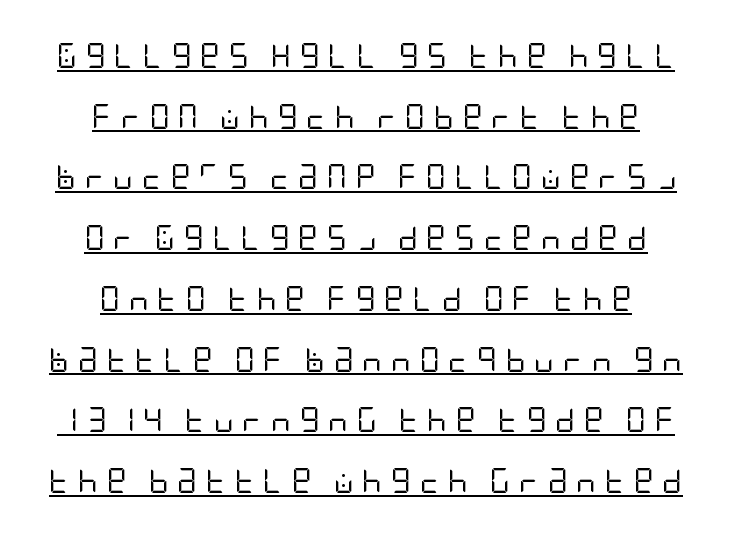
{"italic": "no", "bold": "no", "underline": "yes", "align": "center", "line_spacing": "loose", "line_spacing_ratio": 2.43, "letter_spacing": "wide", "letter_spacing_em": 0.33, "glyph_px": 25}
